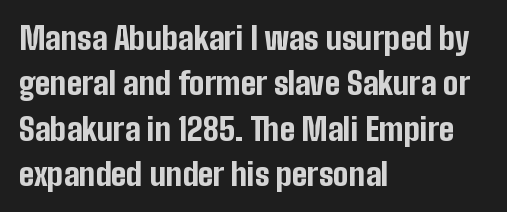
{"serif": "no", "italic": "no", "bold": "yes", "weight": "bold", "width": "condensed", "stroke_contrast": "low", "x_height": "medium", "monospaced": "no", "underline": "no", "align": "left", "line_spacing": "normal", "line_spacing_ratio": 1.46, "letter_spacing": "normal", "letter_spacing_em": 0.0, "glyph_px": 31}
